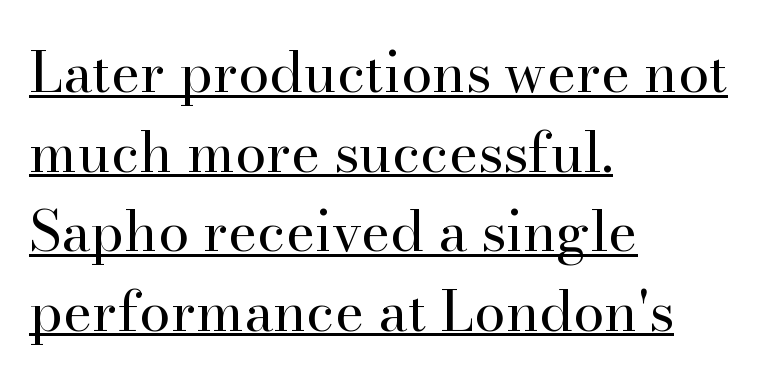
The image shows 56 px regular-weight serif type, upright; set left-aligned, normal line spacing (1.42x), normal letter spacing, underlined; high stroke contrast and a small x-height.
